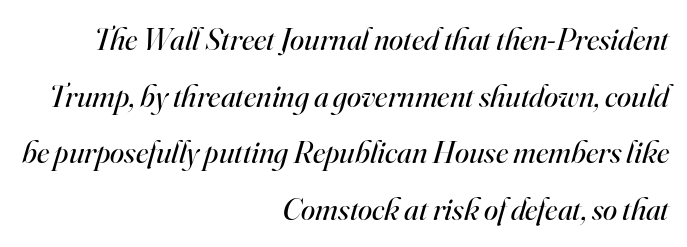
Q: Is the text bold? A: No.
Q: Is the text italic (slanted)? A: Yes, it leans right by about 16 degrees.
Q: Is the typeface a serif or a sans-serif typeface? A: Serif.
Q: Is the text underlined? A: No.
Q: How is the paragraph aligned? A: Right-aligned.
Q: Is the spacing between letters normal or unusually wide? A: Normal.
Q: Width (condensed, normal, or wide)? A: Normal.
Q: Stroke contrast? A: High.
Q: x-height? A: Small.
Q: Monospaced? A: No.
